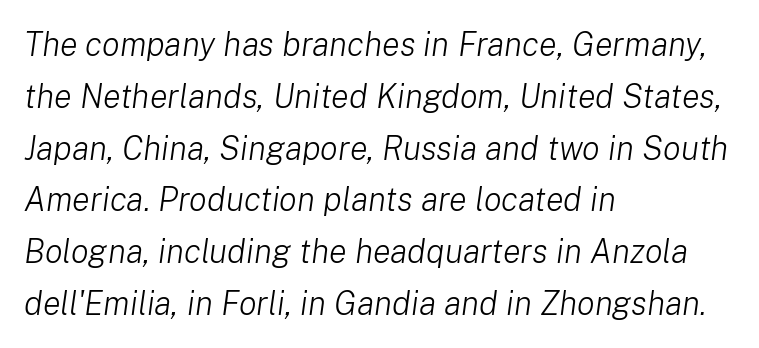
Each row of text sits above clean, open space. Casual observation: everything's shoved over to the left. Notice how descenders clear the ascenders below comfortably — that's standard leading. This sample has the flowing, uneven cadence of proportional lettering.
